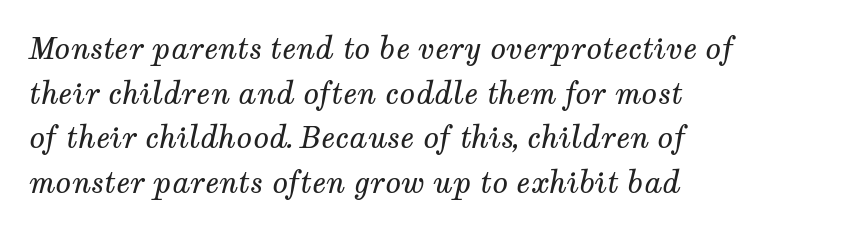
Standard letterfit; no display-style spreading of the glyphs. Line spacing here is normal. The face used here has a pronounced slope to its letters. On a weight scale, this lands at 450 or below. The letters advance in unequal steps, a hallmark of proportional type.
